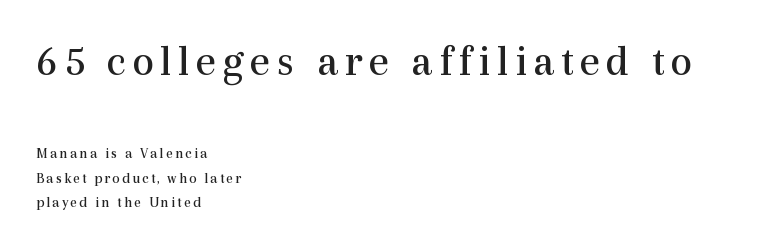
Q: Is the text bold? A: No.
Q: Is the text italic (slanted)? A: No, it is upright.
Q: Is the typeface a serif or a sans-serif typeface? A: Serif.
Q: Is the text underlined? A: No.
Q: How is the paragraph aligned? A: Left-aligned.
Q: Is the spacing between lines tight, normal or loose? A: Normal.
Q: Which block of text is set in a larger size, the first (top) or the second (bottom)? A: The first (top) one.
Q: Width (condensed, normal, or wide)? A: Normal.
Q: x-height? A: Medium.
Q: Monospaced? A: No.
